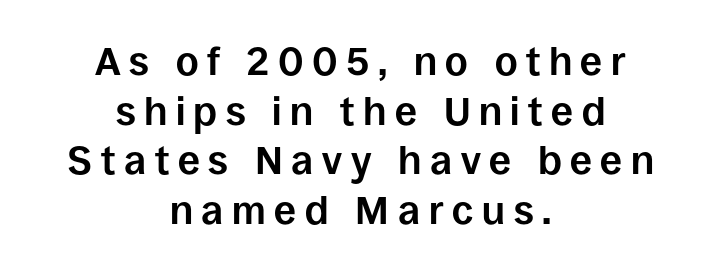
Q: Is the text bold? A: Yes.
Q: Is the text italic (slanted)? A: No, it is upright.
Q: Is the typeface a serif or a sans-serif typeface? A: Sans-serif.
Q: Is the text underlined? A: No.
Q: How is the paragraph aligned? A: Centered.
Q: Is the spacing between letters normal or unusually wide? A: Unusually wide.
Q: Is the spacing between lines tight, normal or loose? A: Normal.
Q: Width (condensed, normal, or wide)? A: Normal.
Q: Stroke contrast? A: Low.
Q: x-height? A: Large.
Q: Monospaced? A: No.
